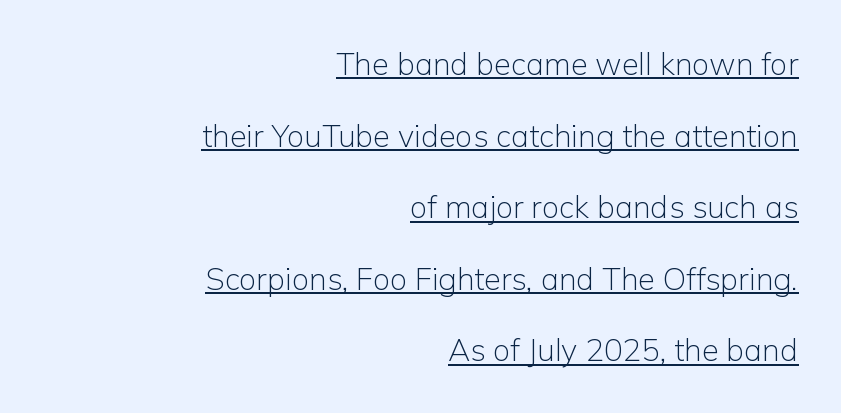
This rendering features underlined lettering. Varying glyph widths throughout — classic text-font behaviour. On a weight scale, this lands at 450 or below. This sample uses plain, unmodified letter spacing.
